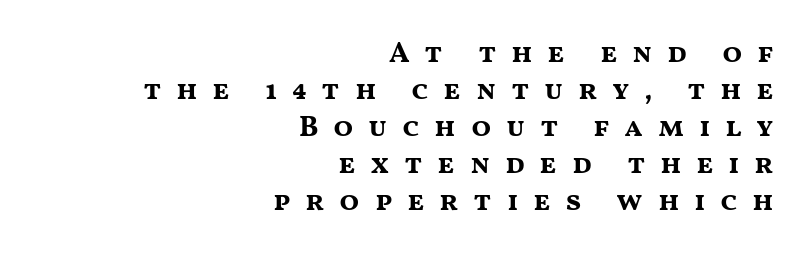
These lines are set flush right with a ragged left edge. Underlining? Definitely not there. Tracking here is generous; glyphs stand well apart from one another. The type sits square on the baseline with zero lean. Summary of vertical rhythm: regular, with standard interline spacing. Stroke thickness is high; the sample reads as a true bold.
